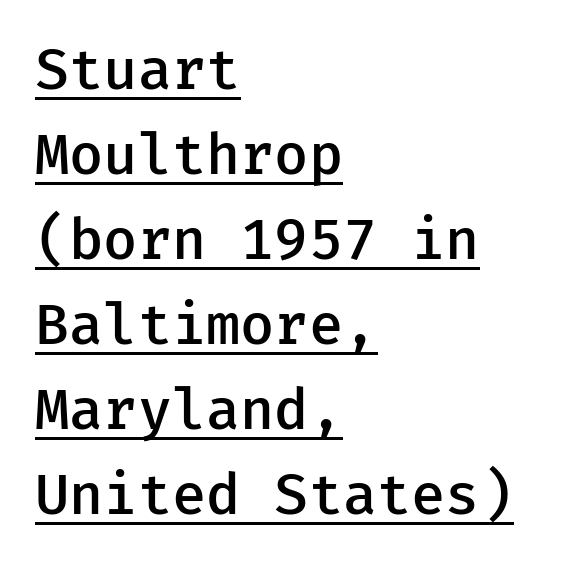
Q: Is the text bold? A: Semi-bold.
Q: Is the text italic (slanted)? A: No, it is upright.
Q: Is the typeface a serif or a sans-serif typeface? A: Sans-serif.
Q: Is the text underlined? A: Yes.
Q: How is the paragraph aligned? A: Left-aligned.
Q: Is the spacing between letters normal or unusually wide? A: Normal.
Q: Is the spacing between lines tight, normal or loose? A: Normal.
Q: Width (condensed, normal, or wide)? A: Normal.
Q: Stroke contrast? A: Low.
Q: x-height? A: Medium.
